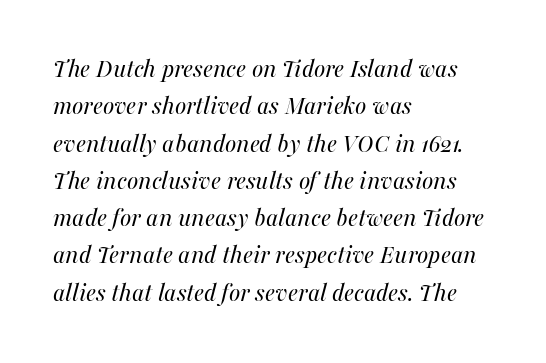
The image shows 27 px text type, italic (leaning right); set left-aligned, normal line spacing (1.38x), normal letter spacing, not underlined.
